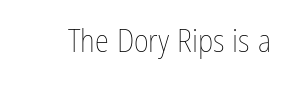
{"italic": "no", "bold": "no", "weight": "thin", "width": "condensed", "stroke_contrast": "low", "x_height": "medium", "monospaced": "no", "underline": "no", "letter_spacing": "normal", "letter_spacing_em": 0.0, "glyph_px": 32}
